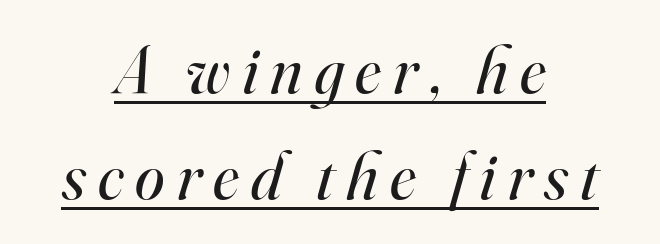
Q: Is the text bold? A: No.
Q: Is the text italic (slanted)? A: Yes, it leans right by about 16 degrees.
Q: Is the typeface a serif or a sans-serif typeface? A: Serif.
Q: Is the text underlined? A: Yes.
Q: How is the paragraph aligned? A: Centered.
Q: Is the spacing between lines tight, normal or loose? A: Normal.
Q: Width (condensed, normal, or wide)? A: Normal.
Q: Stroke contrast? A: High.
Q: x-height? A: Small.
Q: Monospaced? A: No.
